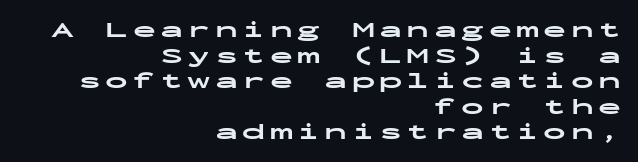
The image shows 23 px bold type, upright; set right-aligned, tight line spacing (1.11x), not underlined.
